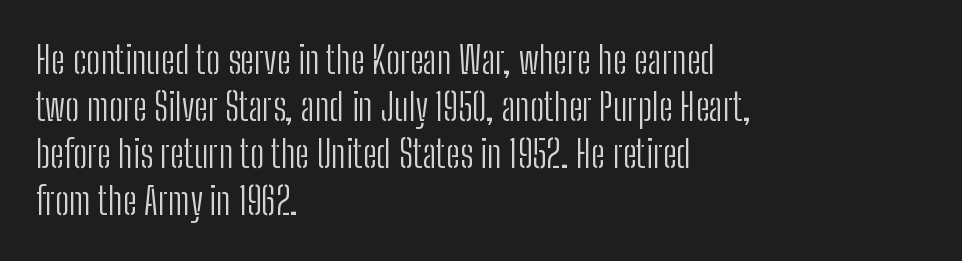
This rendering leaves character spacing at its baseline value. The font sits on the lighter half of the weight spectrum, regular included. A typesetter would label this face a sans. Spacing verdict: proportional, widths tailored to each character.
